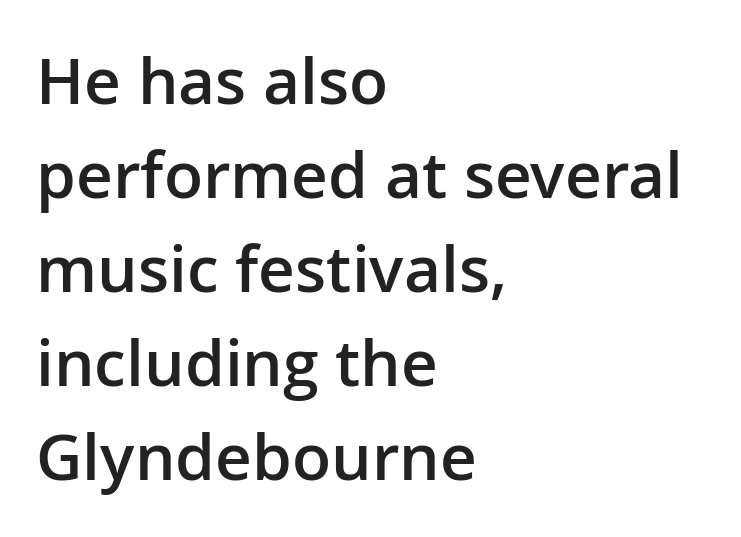
Q: Is the text bold? A: Semi-bold.
Q: Is the text italic (slanted)? A: No, it is upright.
Q: Is the typeface a serif or a sans-serif typeface? A: Sans-serif.
Q: Is the text underlined? A: No.
Q: How is the paragraph aligned? A: Left-aligned.
Q: Is the spacing between letters normal or unusually wide? A: Normal.
Q: Is the spacing between lines tight, normal or loose? A: Normal.
Q: Width (condensed, normal, or wide)? A: Normal.
Q: Stroke contrast? A: Low.
Q: x-height? A: Medium.
Q: Monospaced? A: No.
